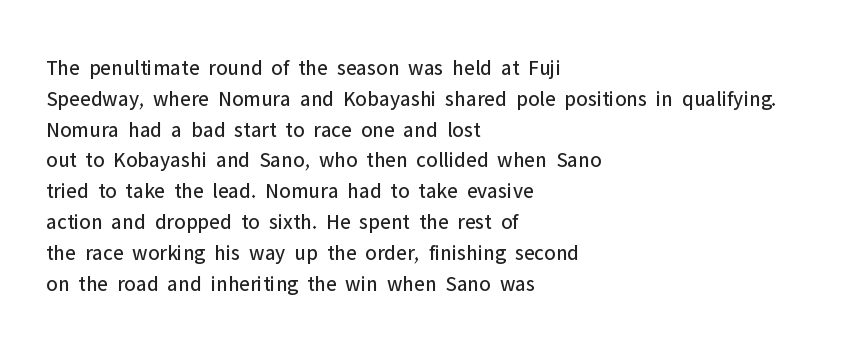
The image shows 22 px text type, upright; set left-aligned, normal line spacing (1.4x), normal letter spacing, not underlined.
